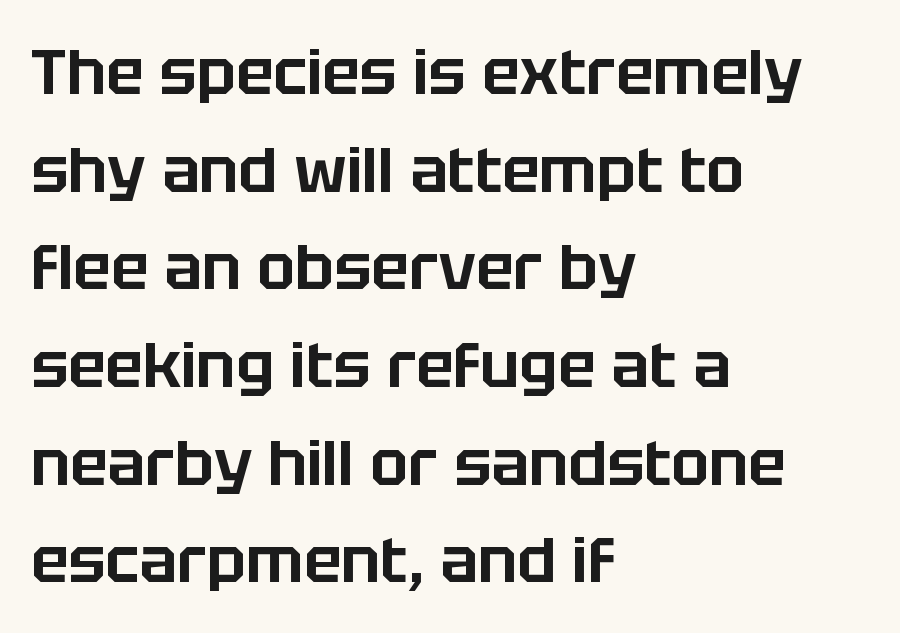
The rows are spaced the way most documents space them. Has an underline been added? It has not. Line beginnings align vertically; line endings do not. No italicization has been applied; the sample stays upright. A typesetter would label this face a sans. Does extra space separate the letters? No, they use regular spacing.
